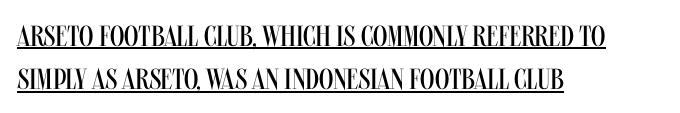
Q: Is the text bold? A: No.
Q: Is the text italic (slanted)? A: No, it is upright.
Q: Is the typeface a serif or a sans-serif typeface? A: Sans-serif.
Q: Is the text underlined? A: Yes.
Q: How is the paragraph aligned? A: Left-aligned.
Q: Is the spacing between letters normal or unusually wide? A: Normal.
Q: Is the spacing between lines tight, normal or loose? A: Normal.
Q: Width (condensed, normal, or wide)? A: Condensed.
Q: Stroke contrast? A: Medium.
Q: x-height? A: Large.
Q: Monospaced? A: No.
